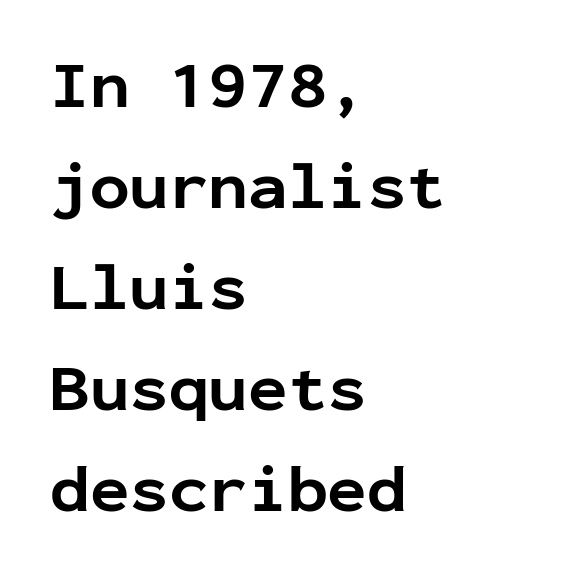
Underline: absent. The letters sit at their default tracking, neither squeezed nor spread. Classification — sans serif. This sample has the even, mechanical cadence of fixed-width lettering. Posture: vertical.
